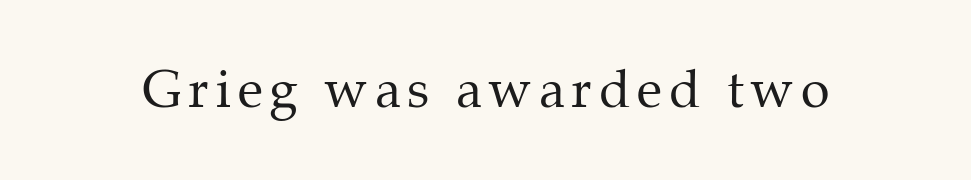
Q: Is the text bold? A: No.
Q: Is the text italic (slanted)? A: No, it is upright.
Q: Is the typeface a serif or a sans-serif typeface? A: Serif.
Q: Is the text underlined? A: No.
Q: Width (condensed, normal, or wide)? A: Normal.
Q: Stroke contrast? A: Medium.
Q: x-height? A: Medium.
Q: Monospaced? A: No.
